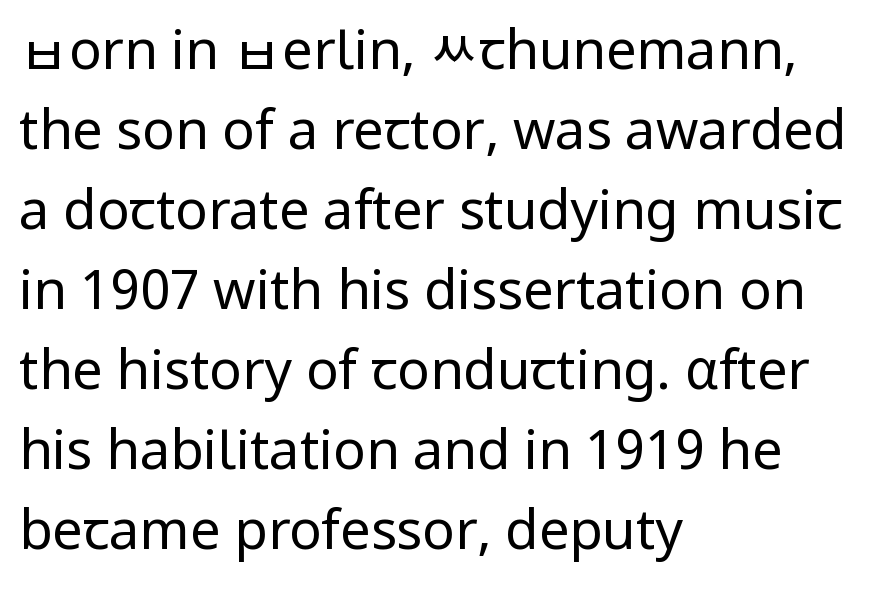
The image shows 54 px regular-weight sans-serif type, upright; set left-aligned, normal line spacing (1.48x), normal letter spacing, not underlined; low stroke contrast and a medium x-height.
